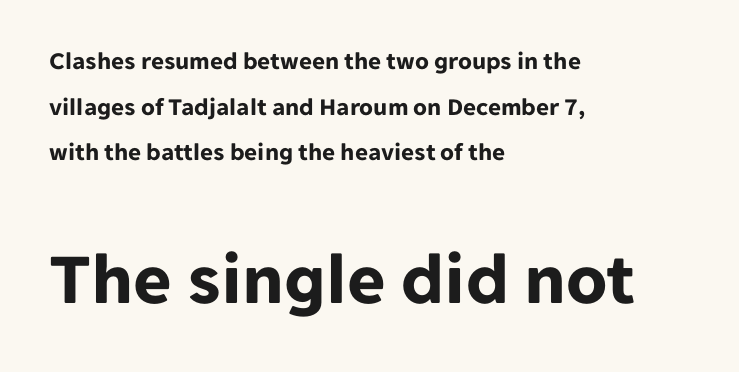
Character widths vary here, with narrow letters taking less room than wide ones. Anything drawn beneath the words? Only blank space. The designer went with a sans here, leaving each stem footless. Chunky letters — that's bold for sure. All the whitespace from short lines collects on the right.
